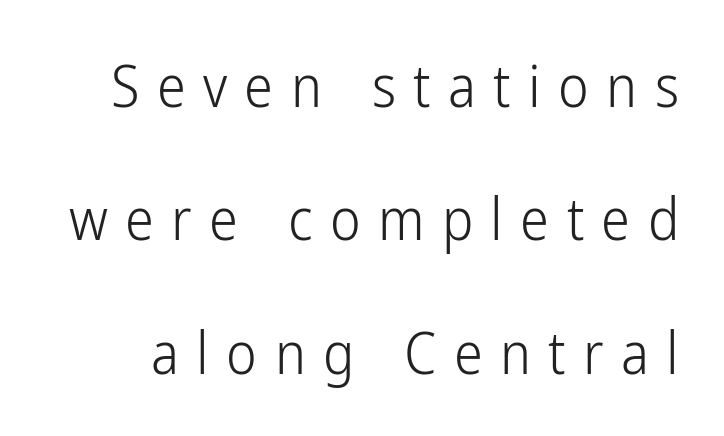
Q: Is the text bold? A: No.
Q: Is the text italic (slanted)? A: No, it is upright.
Q: Is the typeface a serif or a sans-serif typeface? A: Sans-serif.
Q: Is the text underlined? A: No.
Q: Is the spacing between letters normal or unusually wide? A: Unusually wide.
Q: Is the spacing between lines tight, normal or loose? A: Loose.
Q: Width (condensed, normal, or wide)? A: Condensed.
Q: Stroke contrast? A: Low.
Q: x-height? A: Medium.
Q: Monospaced? A: No.
